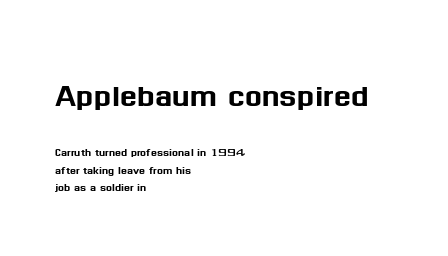
The image shows 40 px sans-serif type, upright; set left-aligned, normal line spacing (1.27x), normal letter spacing, not underlined; the first (top) block is 2.86x larger; medium stroke contrast and a medium x-height.
